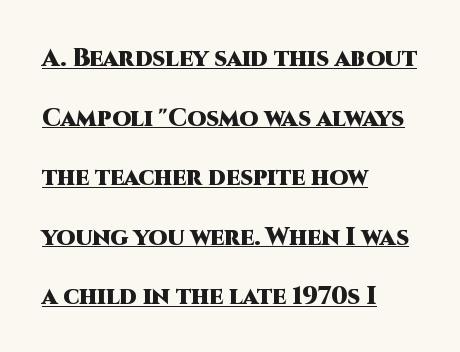
Airy leading. Notice how a bar underscores the lettering throughout. Pretty heavy lettering here — definitely bold. The passage shown has conventional tracking throughout. Notice how the stems are strictly vertical — no italics here. Visually the block forms a straight wall on the left and a jagged coastline on the right.
